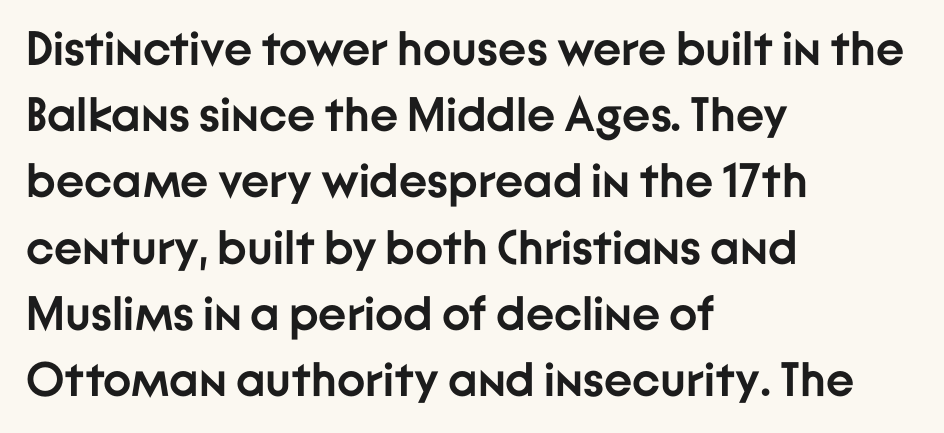
The image shows 48 px semibold sans-serif type, upright; set left-aligned, normal line spacing (1.38x), normal letter spacing, not underlined; low stroke contrast and a medium x-height.
